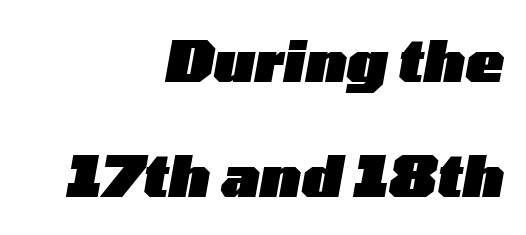
This is oblique type, the kind used for emphasis or titles. All the whitespace from short lines collects on the left. Weight: bold. Underline: absent. One glance says open: line gaps are wider than usual.
